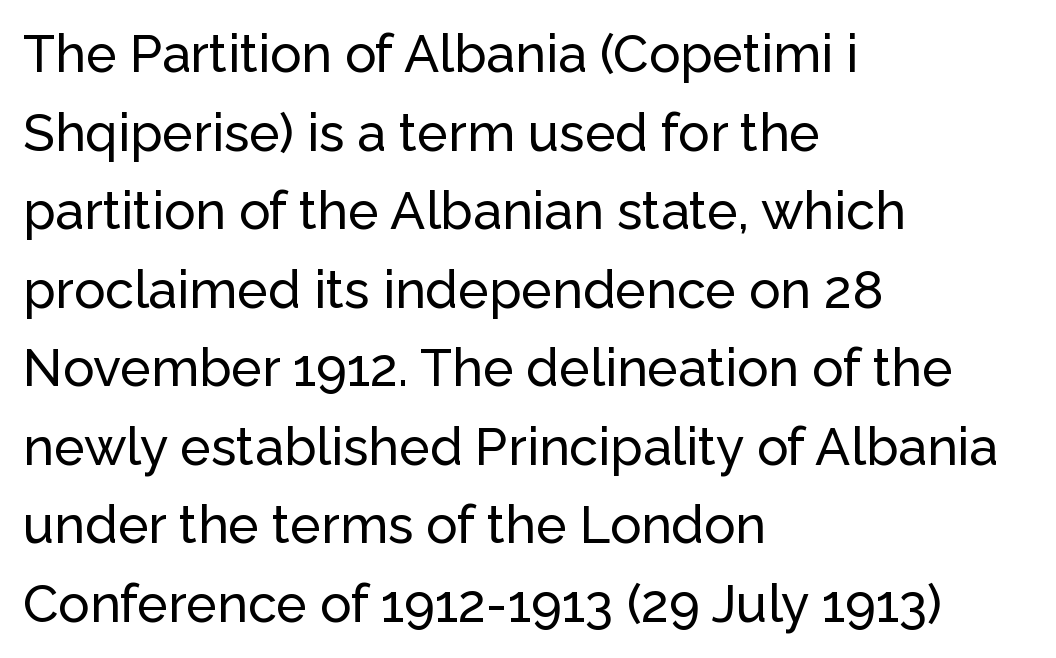
The leading is moderate, giving the passage an even texture. The typesetter chose a ragged-right arrangement here. The face used here is a sans, in the tradition of grotesques and geometrics. Do the letters lean? They stand straight. The letters sit at their default tracking, neither squeezed nor spread. Quick note: underline off.
